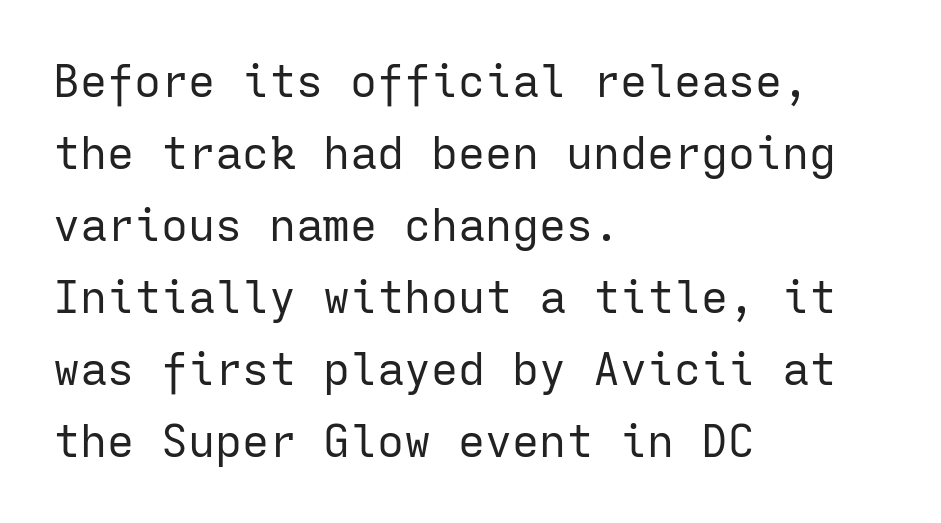
This sample uses an upright cut, with every glyph sitting square on the baseline. Students, note that the glyphs here touch the page at normal intervals. You could count columns in this text — the font is strictly monospaced. The paragraph has a hard left edge and a soft right edge. This reads as an unemphasized weight, regular at the heaviest.
